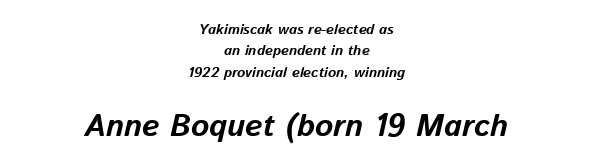
Tracking here is standard; glyphs follow each other at the usual distance. Letters rest on an invisible, unmarked baseline. Alignment: centered. The whole block is typeset with a tilt. The face used here appears at its bigger size in the lower chunk.
